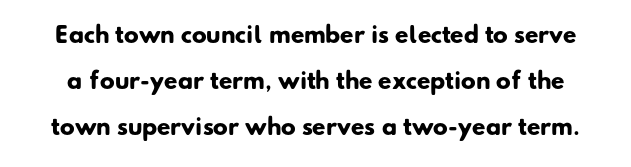
Q: Is the text bold? A: Yes.
Q: Is the text underlined? A: No.
Q: Is the spacing between letters normal or unusually wide? A: Normal.
Q: Is the spacing between lines tight, normal or loose? A: Loose.
